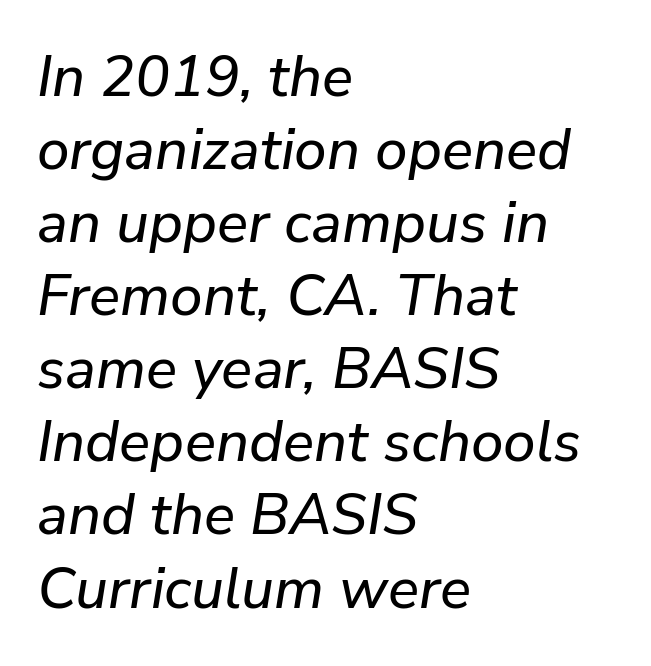
{"italic": "yes", "lean": "right", "slant_degrees": 9, "width": "normal", "stroke_contrast": "low", "x_height": "medium", "monospaced": "no", "underline": "no", "align": "left", "line_spacing": "normal", "line_spacing_ratio": 1.26, "letter_spacing": "normal", "letter_spacing_em": 0.0, "glyph_px": 58}
